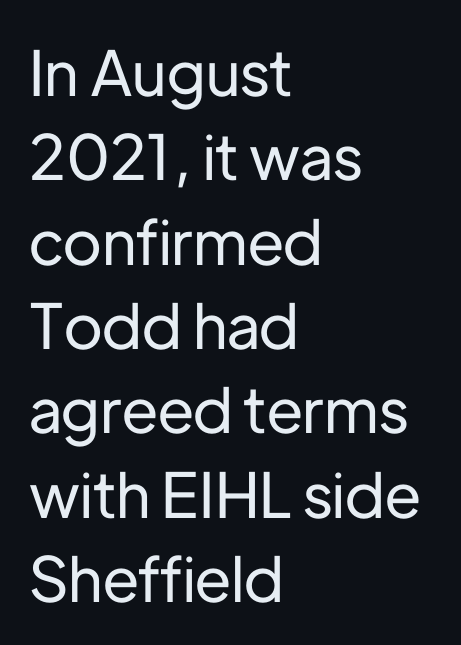
Q: Is the text italic (slanted)? A: No, it is upright.
Q: Is the typeface a serif or a sans-serif typeface? A: Sans-serif.
Q: Is the text underlined? A: No.
Q: How is the paragraph aligned? A: Left-aligned.
Q: Is the spacing between letters normal or unusually wide? A: Normal.
Q: Is the spacing between lines tight, normal or loose? A: Normal.
Q: Width (condensed, normal, or wide)? A: Normal.
Q: Stroke contrast? A: Low.
Q: x-height? A: Medium.
Q: Monospaced? A: No.
